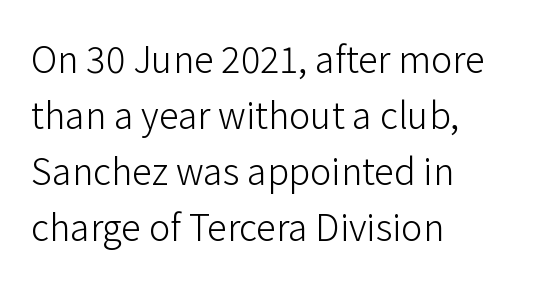
The image shows 36 px light sans-serif type, upright; set left-aligned, normal line spacing (1.56x), normal letter spacing, not underlined; low stroke contrast and a medium x-height.
